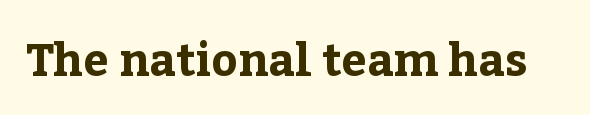
Short note: letters normally spaced. The words here are not underlined. The font's upright variant was chosen for this text. Chunky letters — that's bold for sure. Proportional: the letters do not fall into vertical columns. Observe the serifs anchoring each vertical stroke in this sample.
